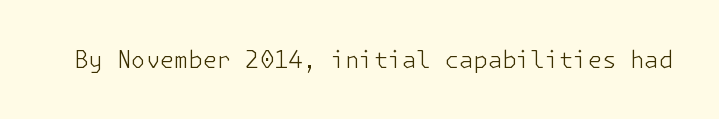
The image shows 23 px text type, upright; set normal letter spacing, not underlined.
